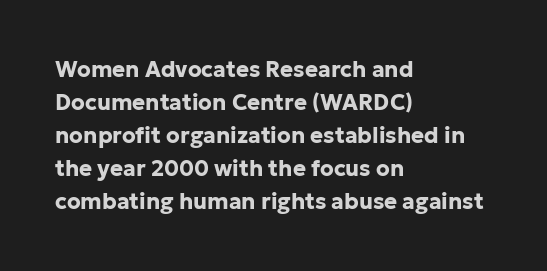
The image shows 22 px bold type, upright; set left-aligned, normal line spacing (1.5x), normal letter spacing, not underlined.
